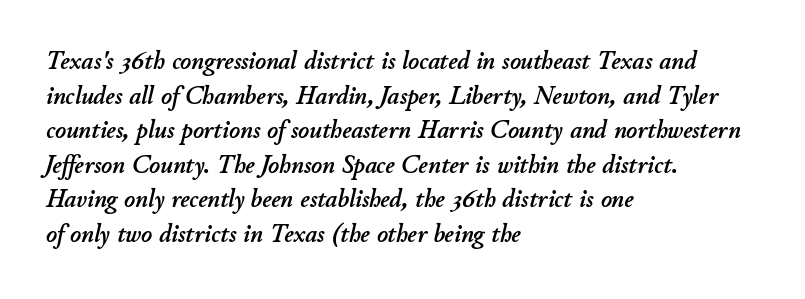
Q: Is the text italic (slanted)? A: Yes, it leans right by about 11 degrees.
Q: Is the text underlined? A: No.
Q: How is the paragraph aligned? A: Left-aligned.
Q: Is the spacing between letters normal or unusually wide? A: Normal.
Q: Is the spacing between lines tight, normal or loose? A: Normal.
